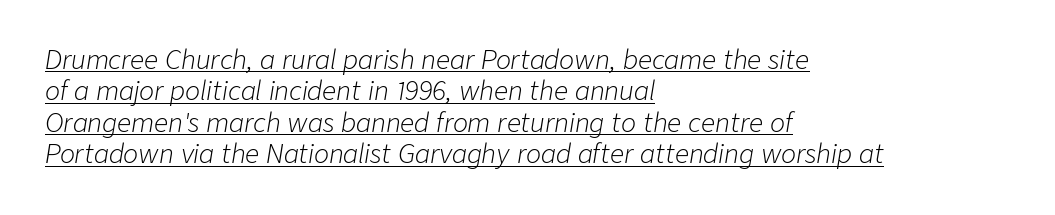
The image shows 25 px text type, italic (leaning right); set left-aligned, normal line spacing (1.26x), normal letter spacing, underlined.
